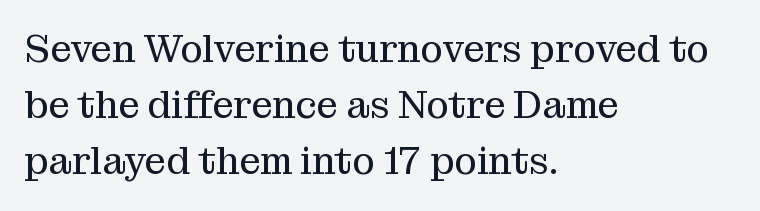
The image shows 38 px regular-weight serif type, upright; set left-aligned, normal line spacing (1.48x), normal letter spacing, not underlined; medium stroke contrast and a medium x-height.
